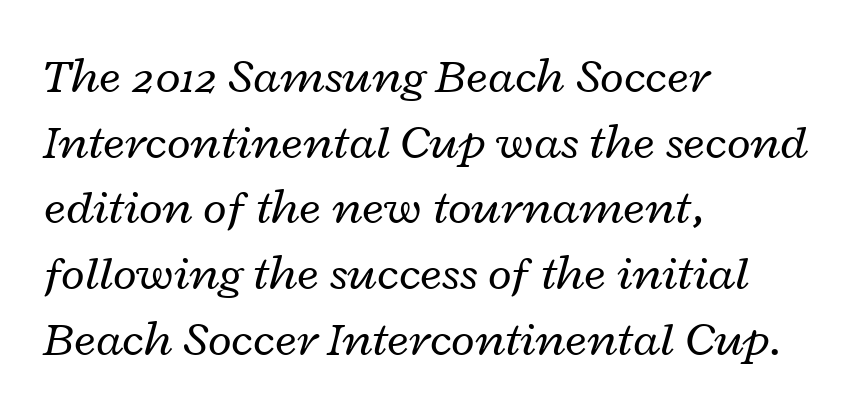
Q: Is the text bold? A: No.
Q: Is the text italic (slanted)? A: Yes, it leans right by about 12 degrees.
Q: Is the text underlined? A: No.
Q: How is the paragraph aligned? A: Left-aligned.
Q: Is the spacing between letters normal or unusually wide? A: Normal.
Q: Is the spacing between lines tight, normal or loose? A: Normal.
Q: Width (condensed, normal, or wide)? A: Wide.
Q: Stroke contrast? A: Low.
Q: x-height? A: Medium.
Q: Monospaced? A: No.
